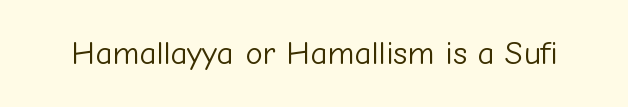
{"serif": "no", "italic": "no", "bold": "no", "weight": "light", "width": "normal", "stroke_contrast": "low", "x_height": "medium", "monospaced": "no", "underline": "no", "letter_spacing": "normal", "letter_spacing_em": 0.0, "glyph_px": 33}
